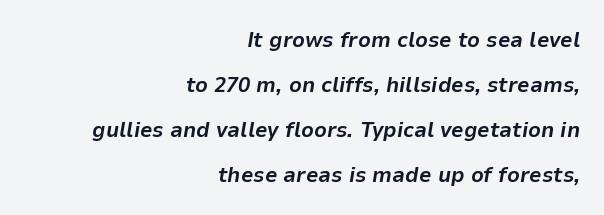
The image shows 22 px bold type, italic (leaning right); set right-aligned, loose line spacing (2.05x), normal letter spacing, not underlined.
